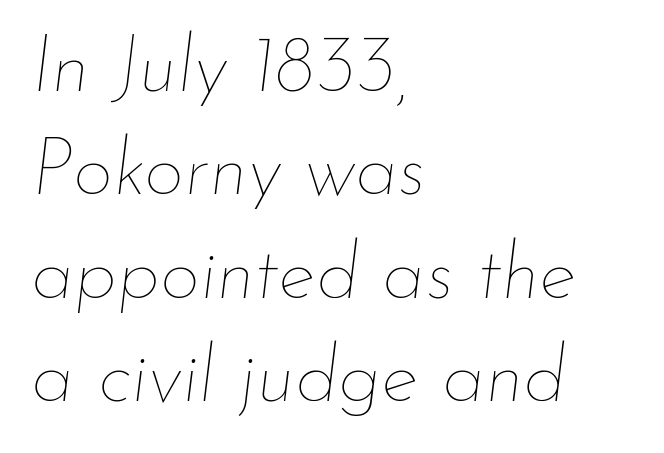
The image shows 79 px thin type, italic (leaning right); set left-aligned, normal line spacing (1.31x), normal letter spacing, not underlined; low stroke contrast and a small x-height.
